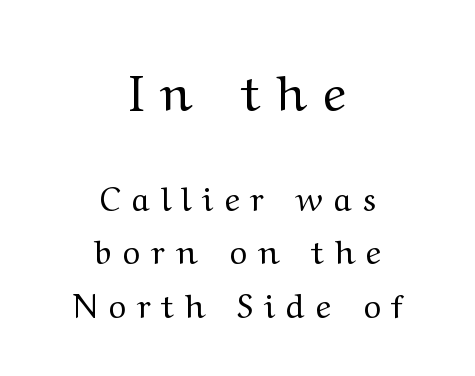
{"serif": "yes", "italic": "no", "bold": "no", "weight": "regular", "width": "wide", "stroke_contrast": "medium", "x_height": "medium", "monospaced": "no", "underline": "no", "align": "center", "line_spacing": "normal", "line_spacing_ratio": 1.62, "letter_spacing": "wide", "letter_spacing_em": 0.33, "larger_block": "first", "size_ratio": 1.52, "glyph_px": 50}
